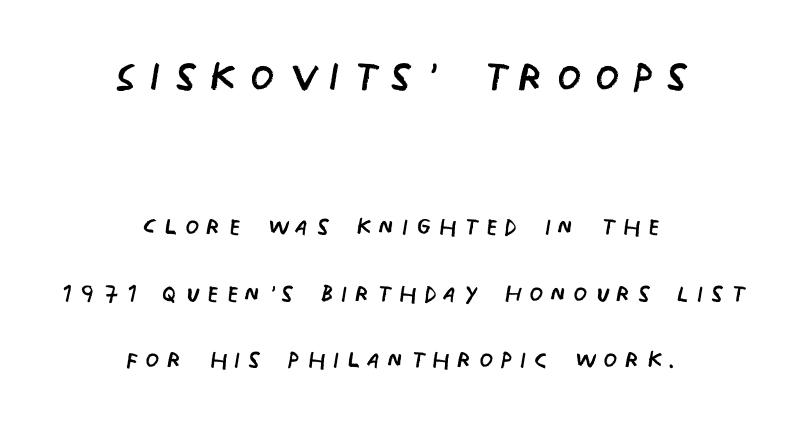
The image shows 56 px regular-weight, condensed sans-serif type; set centered, loose line spacing (2.08x), unusually wide letter spacing (+0.22 em), not underlined; the first (top) block is 1.75x larger; low stroke contrast and a large x-height.
